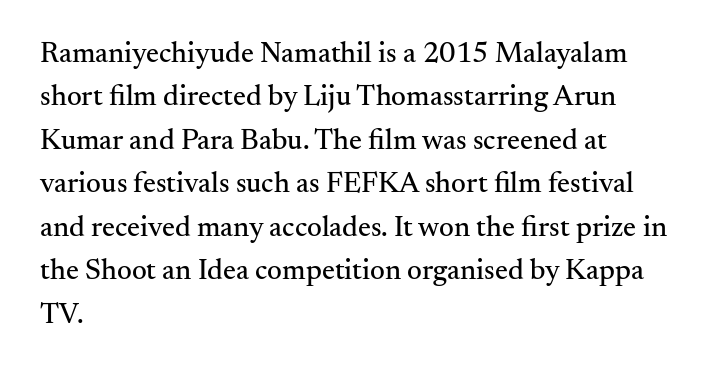
The rows are spaced the way most documents space them. Tracking value appears to be zero — textbook default spacing. Anything drawn beneath the words? Only blank space. The typography opts for an upright posture over an oblique one. A typesetter would call this proportional, since set widths differ per character.
